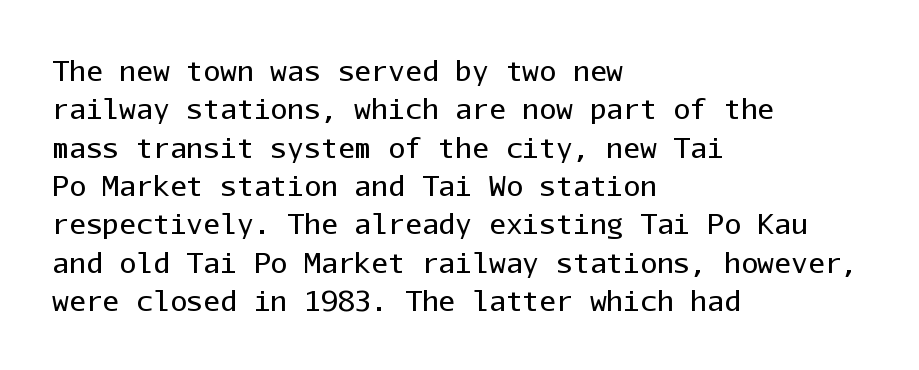
Does the copy run flush right? No — it runs flush left. The passage shown is not underscored anywhere. These lines sit exactly where default settings would place them. This is sans-serif lettering, the kind often seen on screens and signage. Posture: straight, roman, zero tilt.
